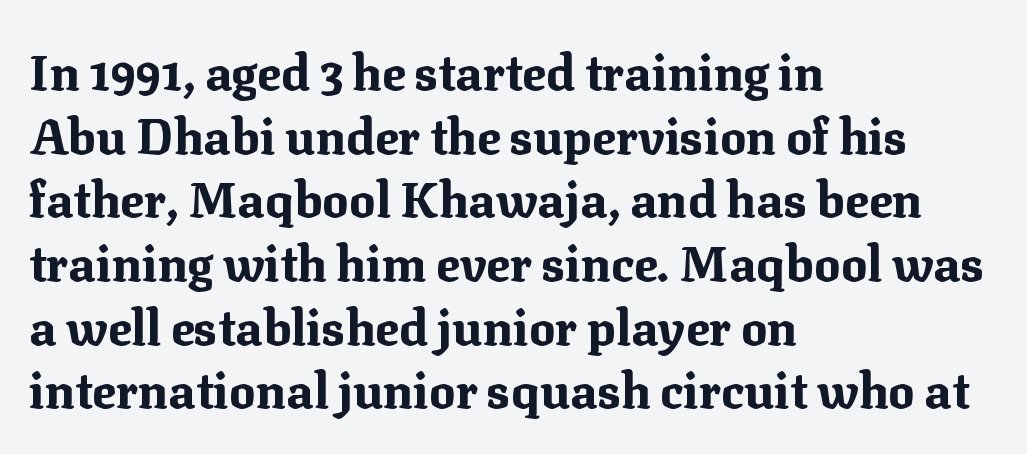
Is the block centered? No — it sits flush against the left margin. In terms of posture, this sample is upright. Only glyphs here, with clear space below each row. The passage shown is typed in a proportional face where columns would drift. Regarding leading, the lines here are spaced in the standard way. How heavy is the stroke? Heavy — this is a bold.
